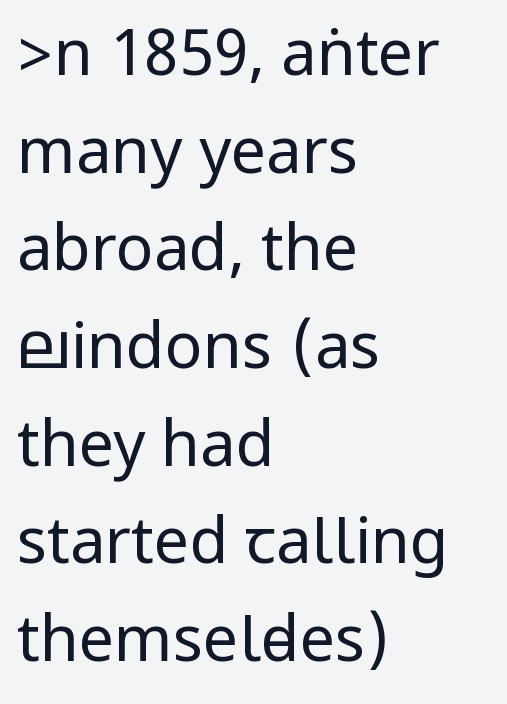
Q: Is the text bold? A: No.
Q: Is the text italic (slanted)? A: No, it is upright.
Q: Is the typeface a serif or a sans-serif typeface? A: Sans-serif.
Q: Is the text underlined? A: No.
Q: How is the paragraph aligned? A: Left-aligned.
Q: Is the spacing between letters normal or unusually wide? A: Normal.
Q: Is the spacing between lines tight, normal or loose? A: Normal.
Q: Width (condensed, normal, or wide)? A: Condensed.
Q: Stroke contrast? A: Low.
